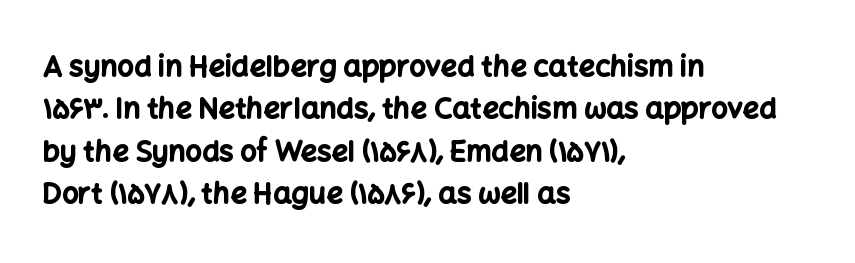
Honestly, the letter spacing is just normal — you wouldn't notice it. When letters stand straight like this, we call the style roman or upright. Unlike a traditional serif, this face leaves its strokes unadorned. The rendering uses natural spacing where letterforms have individual widths.
